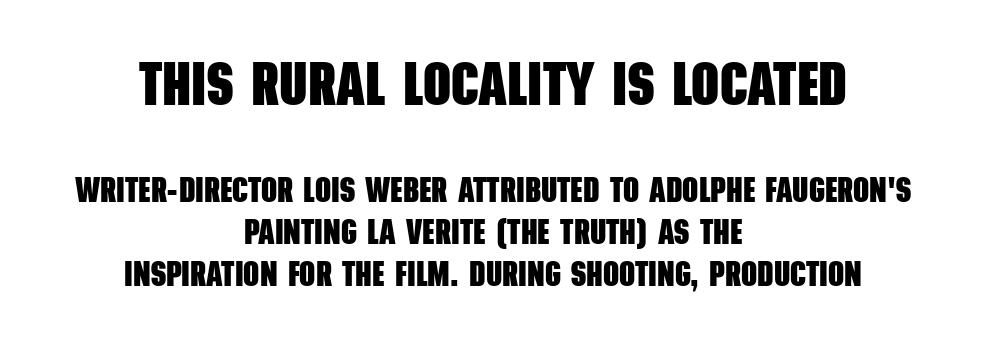
This is sans-serif lettering, the kind often seen on screens and signage. Stroke thickness is high; the sample reads as a true bold. In CSS terms this would be text-align: center. The gaps between neighbouring characters are ordinary and unremarkable.
